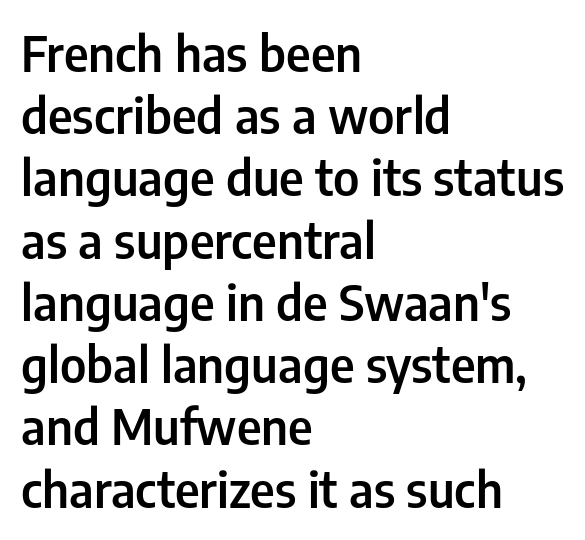
Q: Is the text bold? A: Semi-bold.
Q: Is the text italic (slanted)? A: No, it is upright.
Q: Is the typeface a serif or a sans-serif typeface? A: Sans-serif.
Q: Is the text underlined? A: No.
Q: How is the paragraph aligned? A: Left-aligned.
Q: Is the spacing between letters normal or unusually wide? A: Normal.
Q: Is the spacing between lines tight, normal or loose? A: Normal.
Q: Width (condensed, normal, or wide)? A: Condensed.
Q: Stroke contrast? A: Low.
Q: x-height? A: Medium.
Q: Monospaced? A: No.
